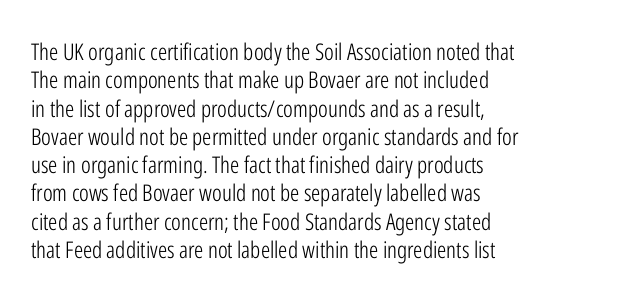
{"italic": "no", "bold": "no", "underline": "no", "align": "left", "line_spacing_ratio": 1.23, "letter_spacing": "normal", "letter_spacing_em": 0.0, "glyph_px": 23}
